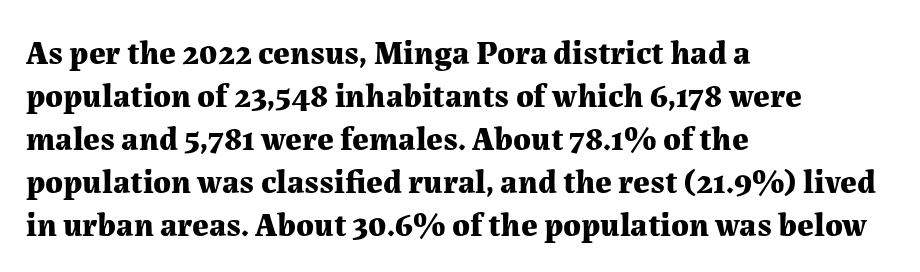
The image shows 33 px bold serif type, upright; set left-aligned, normal line spacing (1.3x), normal letter spacing, not underlined; medium stroke contrast and a medium x-height.
